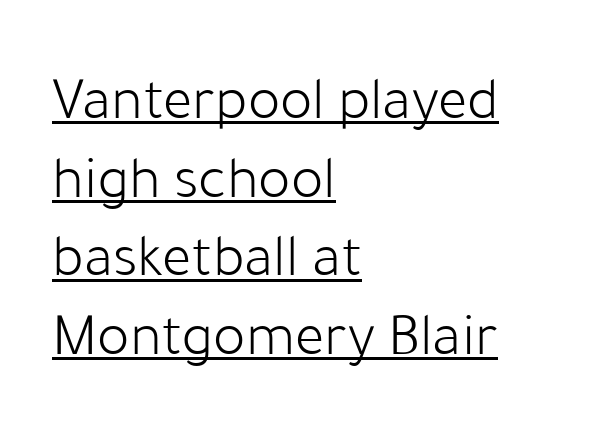
Q: Is the text bold? A: No.
Q: Is the text italic (slanted)? A: No, it is upright.
Q: Is the typeface a serif or a sans-serif typeface? A: Sans-serif.
Q: Is the text underlined? A: Yes.
Q: How is the paragraph aligned? A: Left-aligned.
Q: Is the spacing between letters normal or unusually wide? A: Normal.
Q: Is the spacing between lines tight, normal or loose? A: Normal.
Q: Width (condensed, normal, or wide)? A: Normal.
Q: Stroke contrast? A: Low.
Q: x-height? A: Medium.
Q: Monospaced? A: No.
